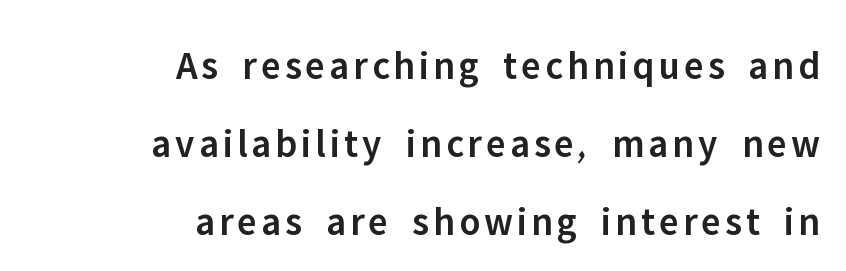
The image shows 40 px semibold sans-serif type, upright; set right-aligned, loose line spacing (1.95x), not underlined; low stroke contrast and a medium x-height.
